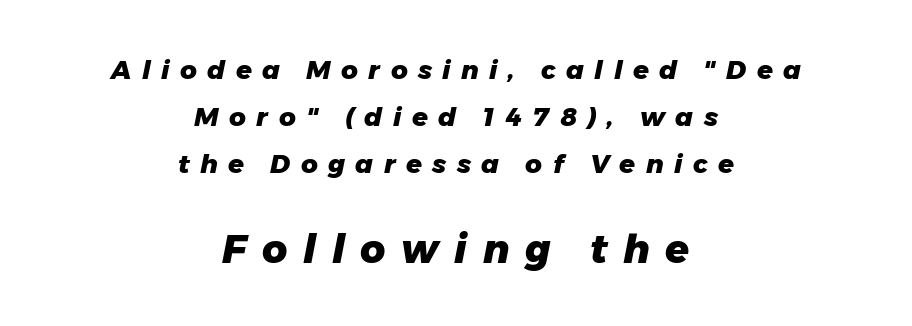
Q: Is the text bold? A: Yes.
Q: Is the text italic (slanted)? A: Yes, it leans right by about 11 degrees.
Q: Is the text underlined? A: No.
Q: How is the paragraph aligned? A: Centered.
Q: Is the spacing between letters normal or unusually wide? A: Unusually wide.
Q: Which block of text is set in a larger size, the first (top) or the second (bottom)? A: The second (bottom) one.
Q: Width (condensed, normal, or wide)? A: Normal.
Q: Stroke contrast? A: Low.
Q: x-height? A: Medium.
Q: Monospaced? A: No.
